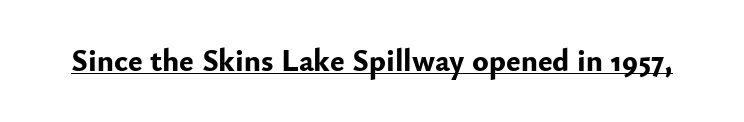
Q: Is the text bold? A: Yes.
Q: Is the text italic (slanted)? A: No, it is upright.
Q: Is the typeface a serif or a sans-serif typeface? A: Sans-serif.
Q: Is the text underlined? A: Yes.
Q: Is the spacing between letters normal or unusually wide? A: Normal.
Q: Width (condensed, normal, or wide)? A: Normal.
Q: Stroke contrast? A: Low.
Q: x-height? A: Small.
Q: Monospaced? A: No.
